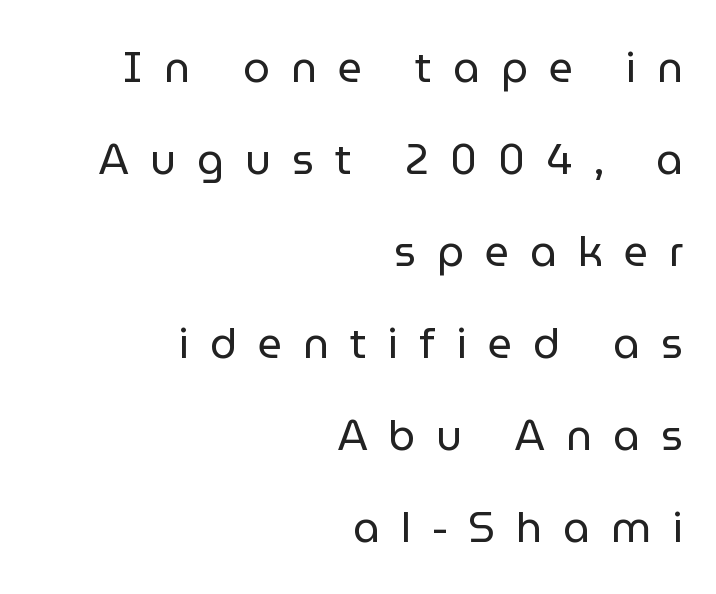
Q: Is the text bold? A: No.
Q: Is the text italic (slanted)? A: No, it is upright.
Q: Is the typeface a serif or a sans-serif typeface? A: Sans-serif.
Q: Is the text underlined? A: No.
Q: How is the paragraph aligned? A: Right-aligned.
Q: Is the spacing between letters normal or unusually wide? A: Unusually wide.
Q: Is the spacing between lines tight, normal or loose? A: Loose.
Q: Width (condensed, normal, or wide)? A: Normal.
Q: Stroke contrast? A: Low.
Q: x-height? A: Medium.
Q: Monospaced? A: No.
